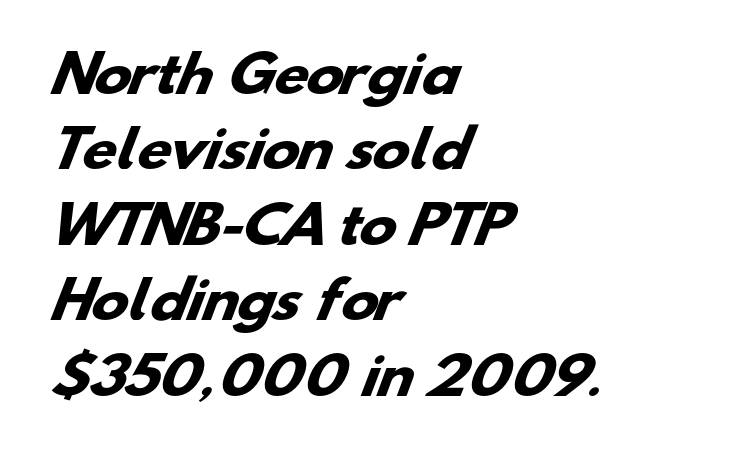
{"serif": "no", "bold": "yes", "weight": "heavy", "width": "wide", "stroke_contrast": "low", "x_height": "small", "monospaced": "no", "underline": "no", "align": "left", "line_spacing": "normal", "line_spacing_ratio": 1.51, "letter_spacing": "normal", "letter_spacing_em": 0.0, "glyph_px": 50}
